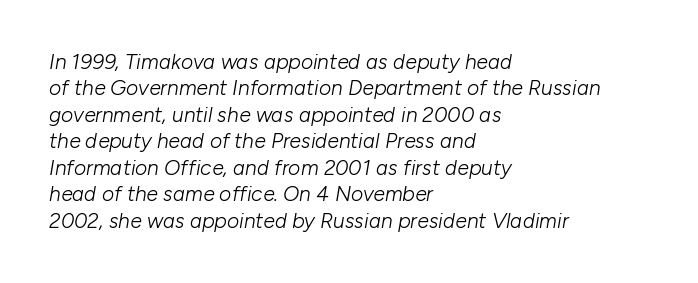
Q: Is the text bold? A: No.
Q: Is the text italic (slanted)? A: Yes, it leans right by about 10 degrees.
Q: Is the text underlined? A: No.
Q: How is the paragraph aligned? A: Left-aligned.
Q: Is the spacing between letters normal or unusually wide? A: Normal.
Q: Is the spacing between lines tight, normal or loose? A: Normal.
